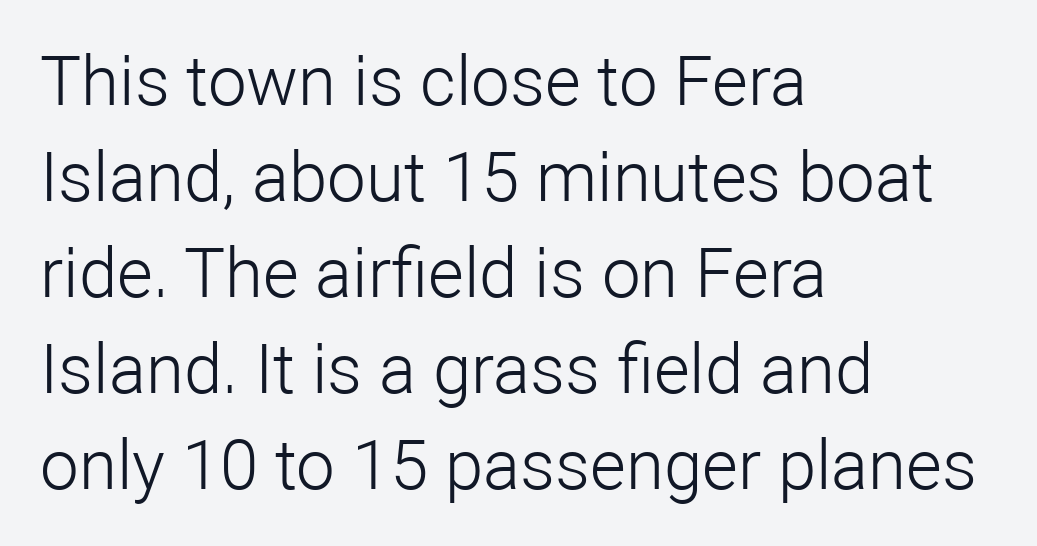
The image shows 69 px light sans-serif type, upright; set left-aligned, normal line spacing (1.39x), normal letter spacing, not underlined; low stroke contrast and a medium x-height.
